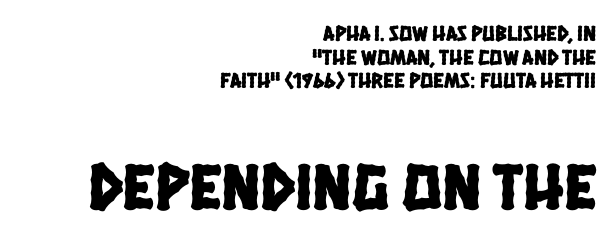
Does the copy run flush right? Yes — the right margin is perfectly even. The words here are not underlined. What stands out about the letter spacing? Nothing — it is the standard amount. The passage shown is typed in a proportional face where columns would drift. The designer gave the closing block more size than the opening block.
